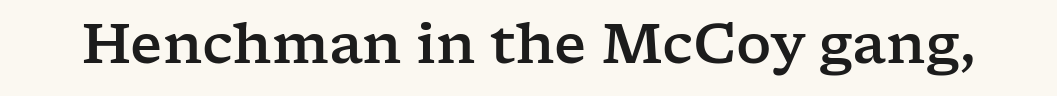
Q: Is the text italic (slanted)? A: No, it is upright.
Q: Is the typeface a serif or a sans-serif typeface? A: Serif.
Q: Is the text underlined? A: No.
Q: Is the spacing between letters normal or unusually wide? A: Normal.
Q: Width (condensed, normal, or wide)? A: Wide.
Q: Stroke contrast? A: Low.
Q: x-height? A: Medium.
Q: Monospaced? A: No.
